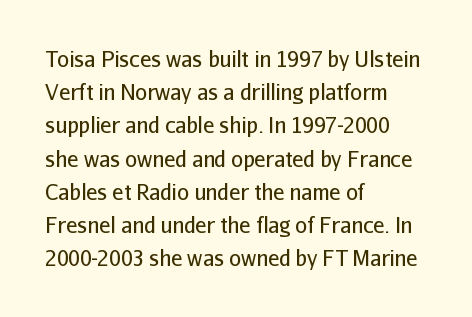
{"italic": "no", "bold": "no", "underline": "no", "align": "left", "line_spacing": "normal", "line_spacing_ratio": 1.58, "letter_spacing": "normal", "letter_spacing_em": 0.0, "glyph_px": 21}
